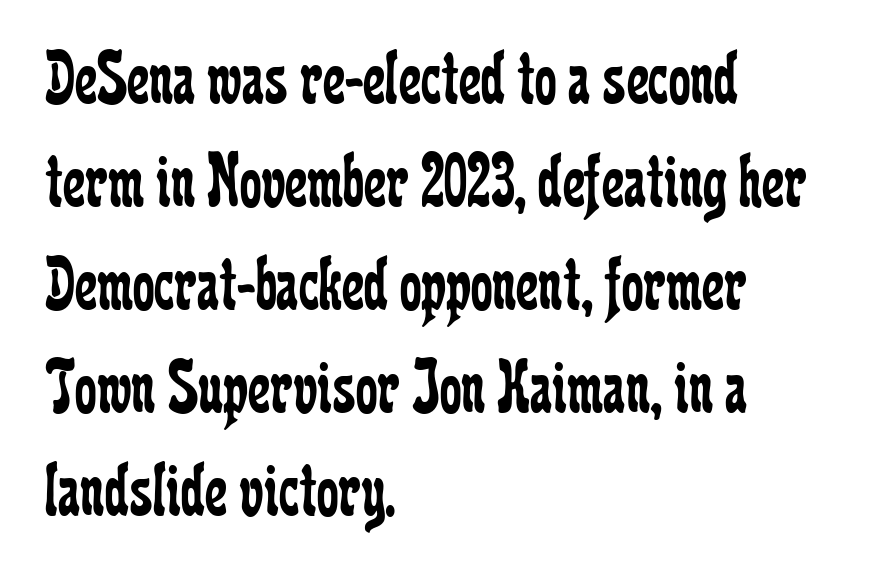
The image shows 78 px regular-weight, condensed serif type, upright; set left-aligned, normal line spacing (1.32x), normal letter spacing, not underlined; low stroke contrast and a medium x-height.
